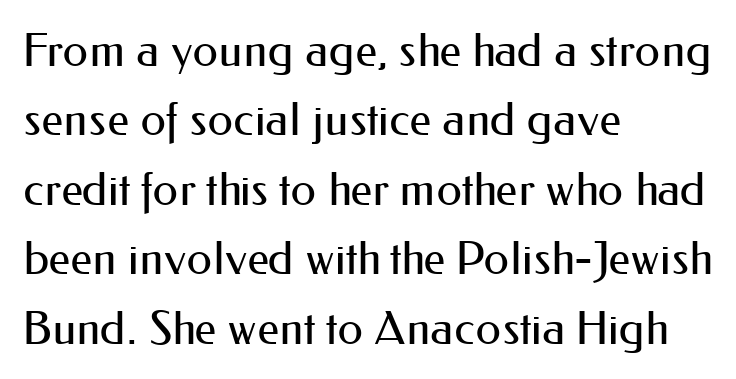
The image shows 46 px regular-weight sans-serif type, upright; set left-aligned, normal line spacing (1.51x), normal letter spacing, not underlined; medium stroke contrast and a small x-height.
